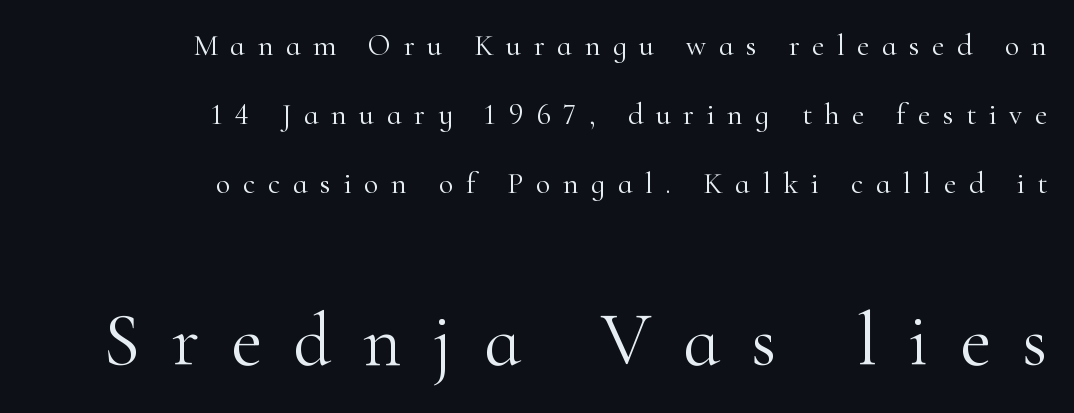
The letters look calm and open, with moderate or lighter stems. The rendering uses natural spacing where letterforms have individual widths. The following chunk of copy outweighs the initial chunk in type size. One-word summary of the alignment: right. How are the letters spaced? Widely, with obvious added tracking.
